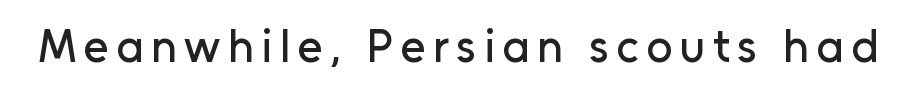
{"serif": "no", "italic": "no", "width": "normal", "stroke_contrast": "low", "x_height": "medium", "monospaced": "no", "underline": "no", "glyph_px": 46}
